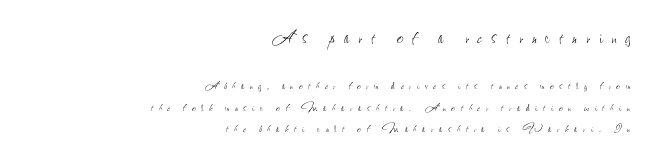
The image shows 23 px text type; set right-aligned, normal line spacing (1.52x), unusually wide letter spacing (+0.4 em), not underlined; the first (top) block is 1.64x larger.
